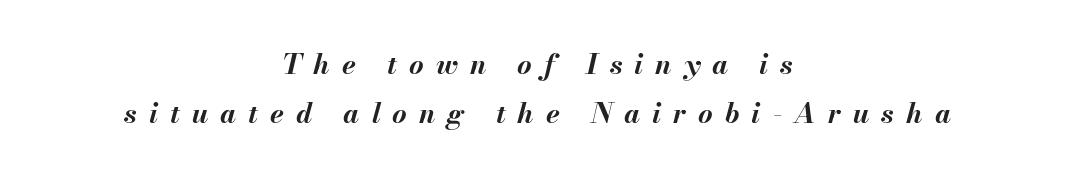
Q: Is the text bold? A: Yes.
Q: Is the text italic (slanted)? A: Yes, it leans right by about 13 degrees.
Q: Is the text underlined? A: No.
Q: How is the paragraph aligned? A: Centered.
Q: Is the spacing between letters normal or unusually wide? A: Unusually wide.
Q: Width (condensed, normal, or wide)? A: Normal.
Q: Stroke contrast? A: Medium.
Q: x-height? A: Small.
Q: Monospaced? A: No.
